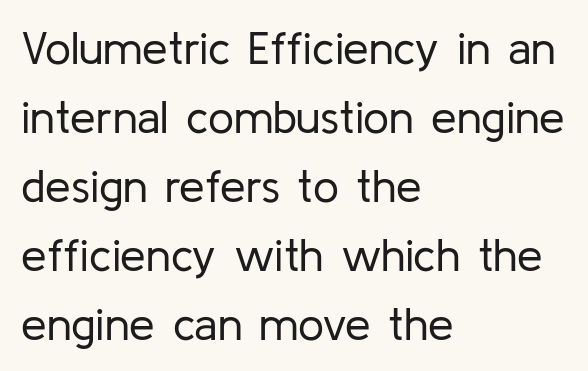
The cut favours lightness, reaching ordinary text weight at its darkest. Each line starts at the same left margin while the right side varies. Is this a fixed-width face? No — the glyphs have proportional, varying widths. This is the regular roman posture of the typeface. Does extra space separate the letters? No, they use regular spacing. The characters display no serif detailing; their extremities are plain.
